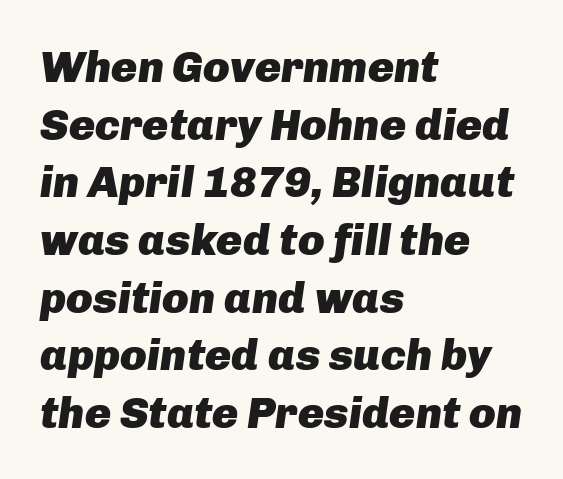
Q: Is the text bold? A: Yes.
Q: Is the text italic (slanted)? A: Yes, it leans right by about 8 degrees.
Q: Is the text underlined? A: No.
Q: How is the paragraph aligned? A: Left-aligned.
Q: Is the spacing between letters normal or unusually wide? A: Normal.
Q: Is the spacing between lines tight, normal or loose? A: Normal.
Q: Width (condensed, normal, or wide)? A: Normal.
Q: Stroke contrast? A: Low.
Q: x-height? A: Medium.
Q: Monospaced? A: No.
